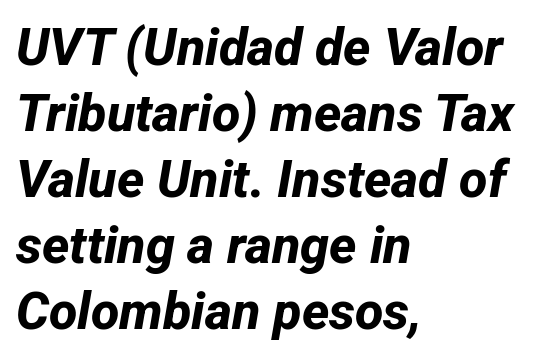
This rendering employs a face without finishing strokes, i.e., a sans-serif. Alignment: flush left. Each word holds together tightly as a unit, with standard inter-letter gaps. Whoever set this chose a conventional vertical rhythm.
